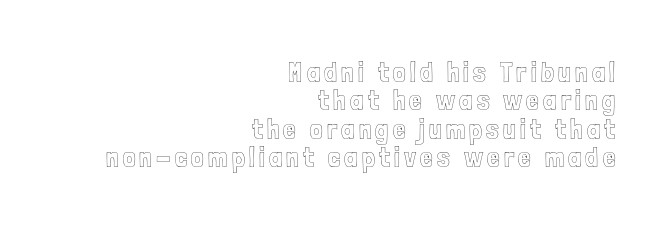
Leading is clearly below the norm, producing a dense column. The letters advance in unequal steps, a hallmark of proportional type. The specimen reads as upright at a glance. Typeset ragged left — the right edge is the straight one. Type without underlining.
